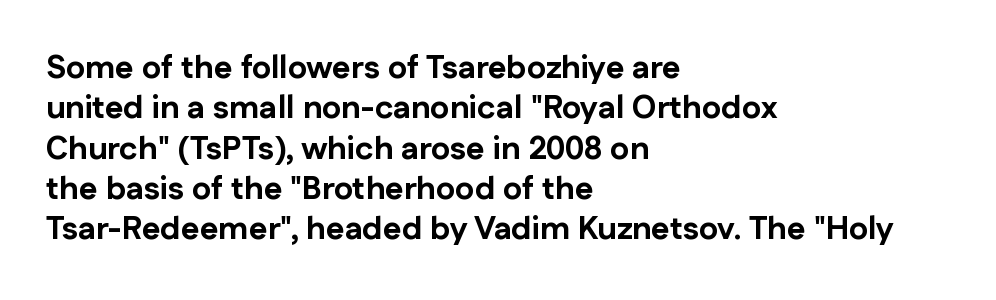
{"serif": "no", "italic": "no", "bold": "yes", "weight": "bold", "width": "normal", "stroke_contrast": "low", "x_height": "medium", "monospaced": "no", "underline": "no", "align": "left", "line_spacing": "normal", "line_spacing_ratio": 1.26, "letter_spacing": "normal", "letter_spacing_em": 0.0, "glyph_px": 32}
